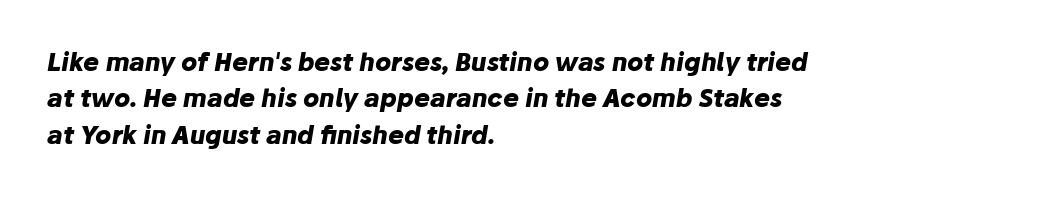
Reading down the block, your eye returns to a fixed left position each line. Regarding leading, the lines here are spaced in the standard way. Characters are canted at an angle relative to the baseline's perpendicular. Weight check: bold — yes, fully.
